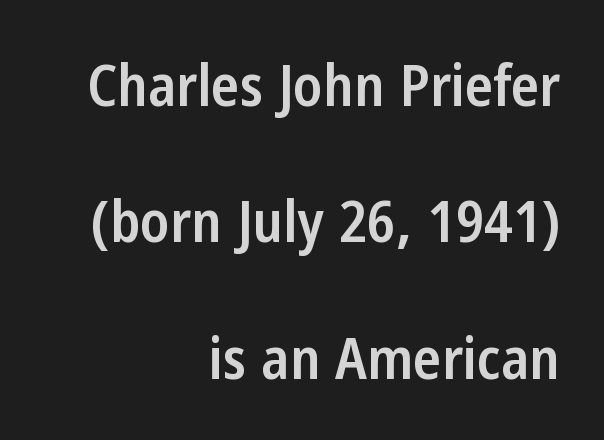
Is this a sans? Yes — the strokes have no serifs. The font's upright variant was chosen for this text. This rendering features lettering with no underline. These lines keep a tight, regular rhythm from letter to letter. Is this a fixed-width face? No — the glyphs have proportional, varying widths. The compositor pushed each line to the right boundary.
